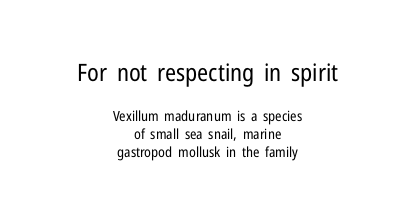
The lines are quadded center. Students, observe: this is what conventionally led text looks like. Underlining? Definitely not there. Italic? Not at all — the glyphs are vertical. Counters stay open thanks to moderate or lighter strokes. Caption: upper text group enlarged, lower text group reduced.
